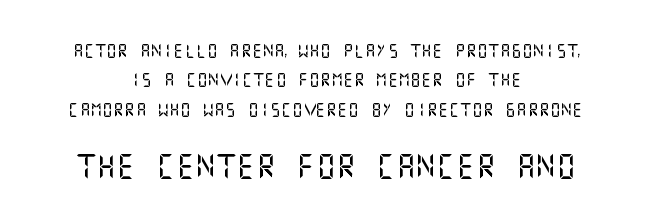
The composition opens small and finishes big. How would I describe the line gaps? Wide and relaxed. Horizontally, the lines are justified to the midpoint only. The specimen omits any rule beneath the text block's lines. The horizontal fit of the characters is conventional and even.
